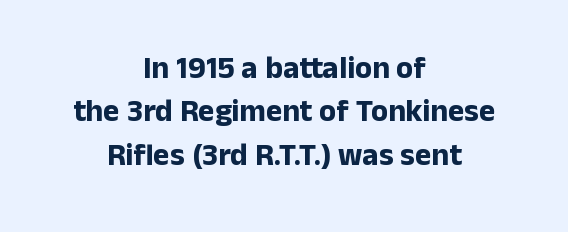
{"serif": "no", "italic": "no", "bold": "yes", "weight": "bold", "width": "normal", "stroke_contrast": "low", "x_height": "medium", "monospaced": "no", "underline": "no", "align": "center", "line_spacing": "normal", "line_spacing_ratio": 1.4, "letter_spacing": "normal", "letter_spacing_em": 0.0, "glyph_px": 31}
